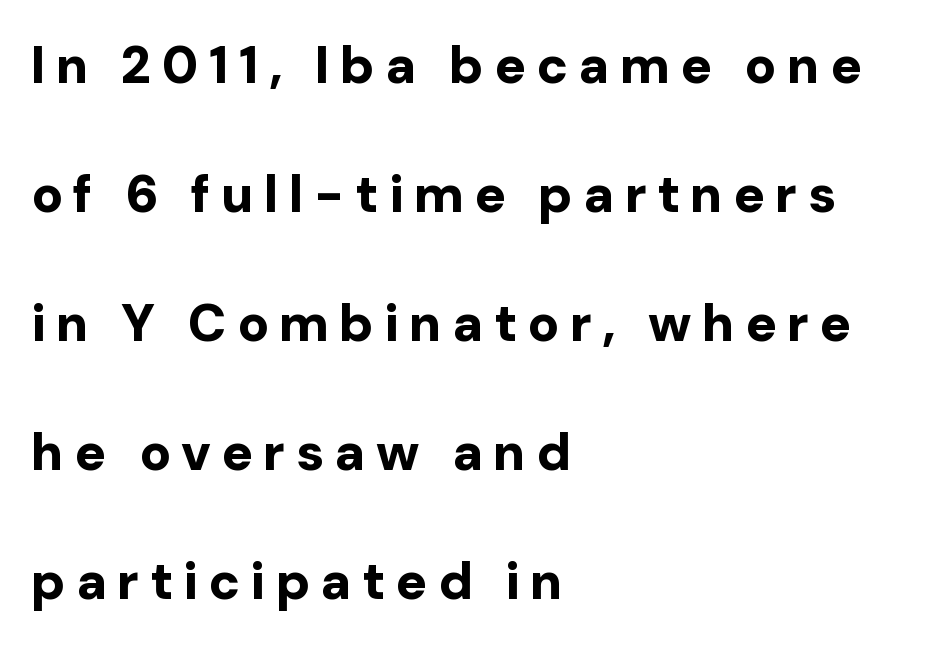
{"serif": "no", "italic": "no", "bold": "yes", "weight": "bold", "width": "normal", "stroke_contrast": "low", "x_height": "medium", "monospaced": "no", "underline": "no", "align": "left", "line_spacing": "loose", "line_spacing_ratio": 2.48, "letter_spacing": "wide", "letter_spacing_em": 0.2, "glyph_px": 52}
